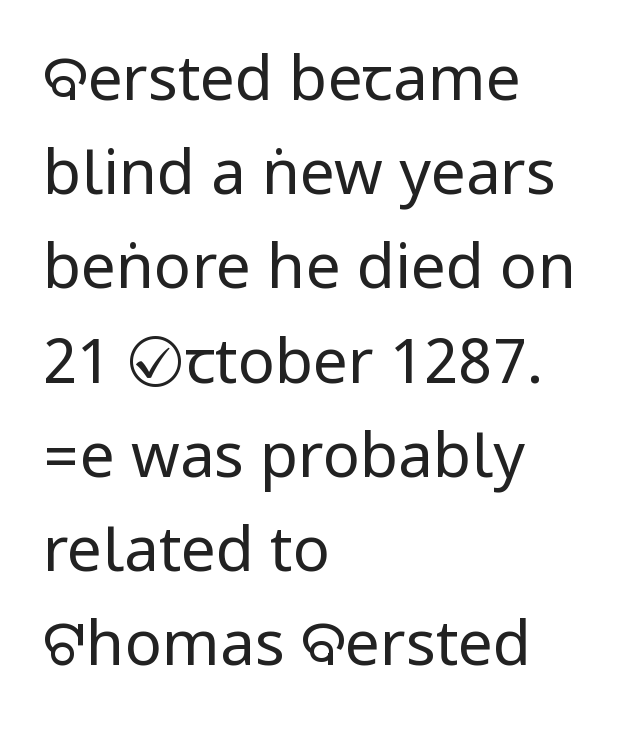
The image shows 62 px regular-weight, condensed sans-serif type, upright; set left-aligned, normal line spacing (1.52x), normal letter spacing, not underlined; low stroke contrast.
